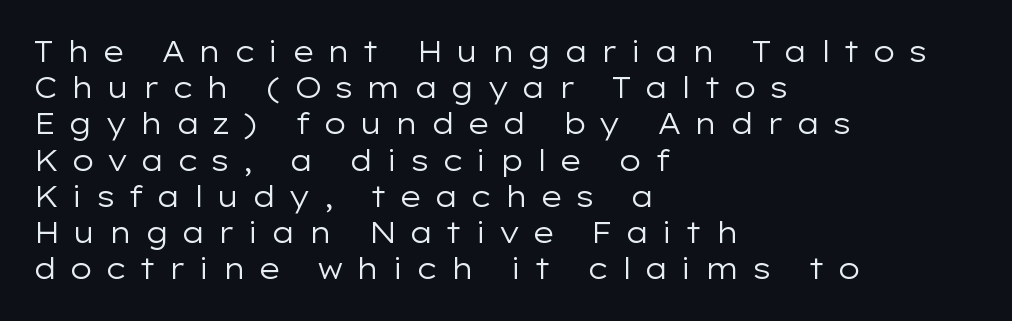
The passage shown is typeset with a sans-serif family. The letters are spread apart with noticeably loose tracking. Casual observation: everything's shoved over to the left. The area under the type is left untouched. The face looks like a standard text weight, possibly lighter.
